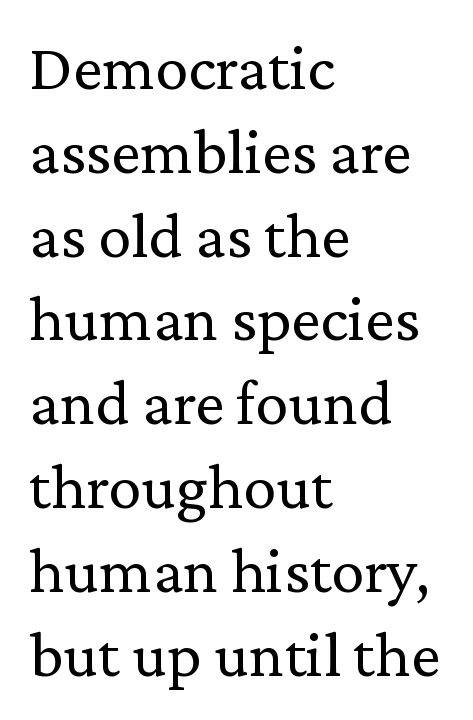
The image shows 66 px regular-weight serif type, upright; set left-aligned, normal line spacing (1.27x), normal letter spacing, not underlined; low stroke contrast and a medium x-height.
